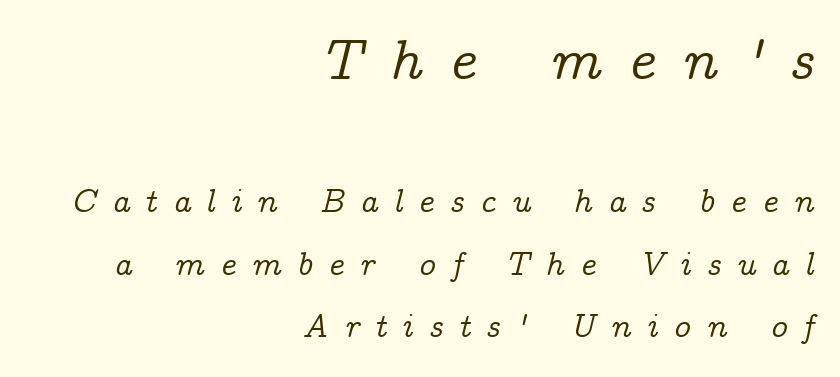
Q: Is the text italic (slanted)? A: Yes, it leans right by about 14 degrees.
Q: Is the typeface a serif or a sans-serif typeface? A: Serif.
Q: Is the text underlined? A: No.
Q: How is the paragraph aligned? A: Right-aligned.
Q: Is the spacing between letters normal or unusually wide? A: Unusually wide.
Q: Is the spacing between lines tight, normal or loose? A: Loose.
Q: Which block of text is set in a larger size, the first (top) or the second (bottom)? A: The first (top) one.
Q: Width (condensed, normal, or wide)? A: Normal.
Q: Stroke contrast? A: Low.
Q: x-height? A: Medium.
Q: Monospaced? A: No.
